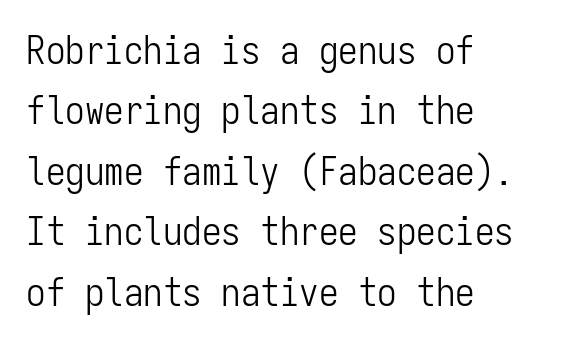
{"serif": "no", "italic": "no", "bold": "no", "weight": "light", "width": "condensed", "stroke_contrast": "low", "x_height": "medium", "monospaced": "yes", "underline": "no", "align": "left", "line_spacing": "normal", "line_spacing_ratio": 1.55, "letter_spacing": "normal", "letter_spacing_em": 0.0, "glyph_px": 39}
